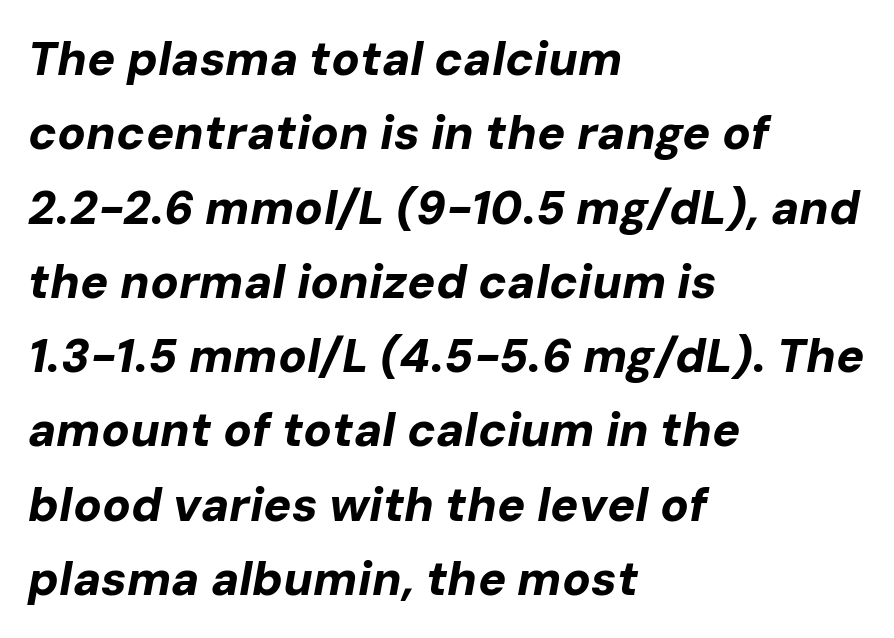
Horizontal bands of white between lines are of average thickness. An italicized treatment has been applied to the whole sample. Thick stems and heavy bowls — unmistakably bold. Where is the straight margin? On the left. Lines of text with bare space underneath. Observe the ordinary spacing: letters are neighbours, not strangers.
